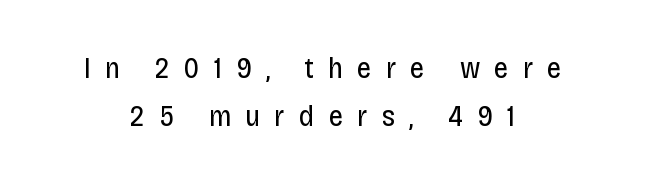
The image shows 29 px regular-weight, condensed sans-serif type, upright; set centered, normal line spacing (1.66x), unusually wide letter spacing (+0.49 em), not underlined; low stroke contrast and a large x-height.
